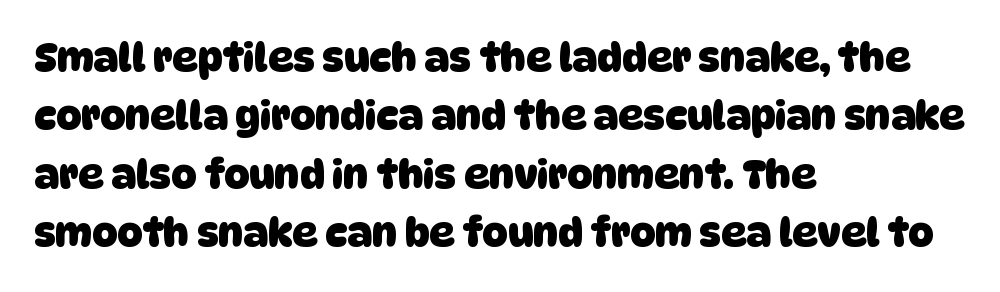
{"serif": "no", "bold": "yes", "weight": "heavy", "width": "normal", "stroke_contrast": "low", "x_height": "large", "monospaced": "no", "underline": "no", "align": "left", "line_spacing": "normal", "line_spacing_ratio": 1.5, "letter_spacing": "normal", "letter_spacing_em": 0.0, "glyph_px": 39}
